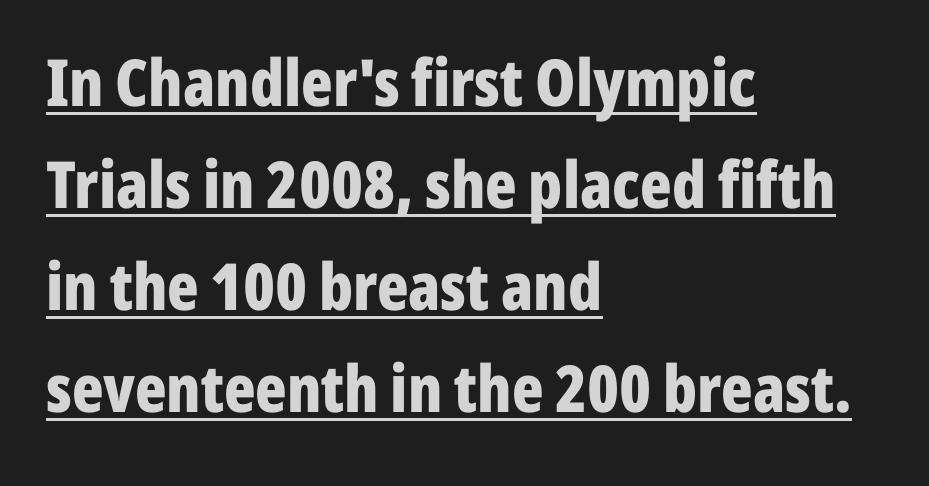
{"serif": "no", "italic": "no", "bold": "yes", "weight": "bold", "width": "condensed", "stroke_contrast": "low", "x_height": "medium", "monospaced": "no", "underline": "yes", "align": "left", "line_spacing": "normal", "line_spacing_ratio": 1.57, "letter_spacing": "normal", "letter_spacing_em": 0.0, "glyph_px": 65}
